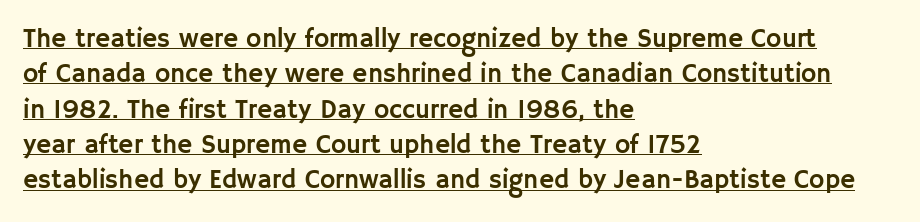
Somebody hit Ctrl+U on this one — the words are underlined. Line spacing here is normal. Tracking here is standard; glyphs follow each other at the usual distance. The axis of the letterforms is exactly vertical.
